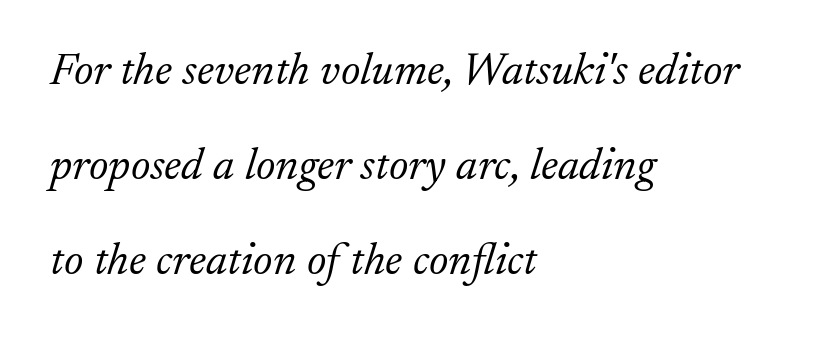
Q: Is the text bold? A: No.
Q: Is the text italic (slanted)? A: Yes, it leans right by about 17 degrees.
Q: Is the typeface a serif or a sans-serif typeface? A: Serif.
Q: Is the text underlined? A: No.
Q: How is the paragraph aligned? A: Left-aligned.
Q: Is the spacing between letters normal or unusually wide? A: Normal.
Q: Is the spacing between lines tight, normal or loose? A: Loose.
Q: Width (condensed, normal, or wide)? A: Normal.
Q: Stroke contrast? A: Low.
Q: x-height? A: Small.
Q: Monospaced? A: No.
